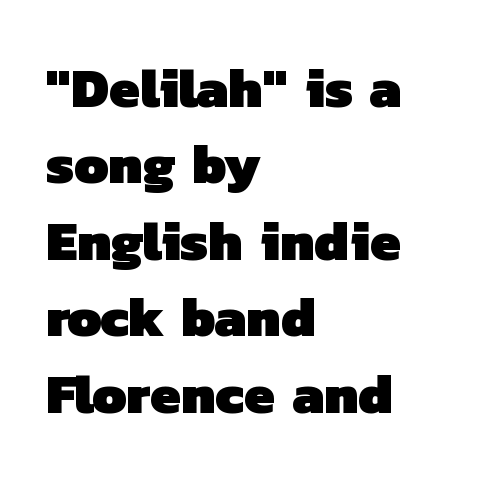
Each letter's strokes conclude bluntly, with no projecting serifs. Letters rest on an invisible, unmarked baseline. Teacher's note: observe the even left margin — that is flush-left alignment. What stands out about the letter spacing? Nothing — it is the standard amount. The lines sit at an ordinary, default distance from one another.
